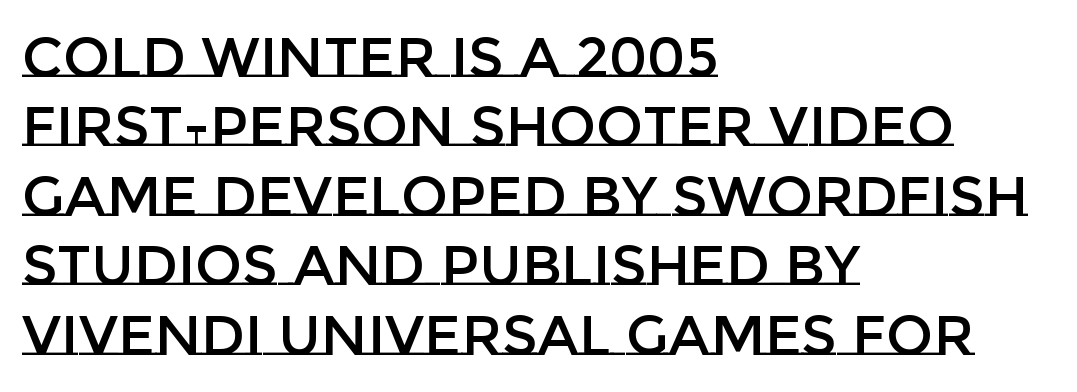
The image shows 56 px text type, upright; set left-aligned, line spacing 1.24x, normal letter spacing, not underlined; low stroke contrast and a large x-height.
